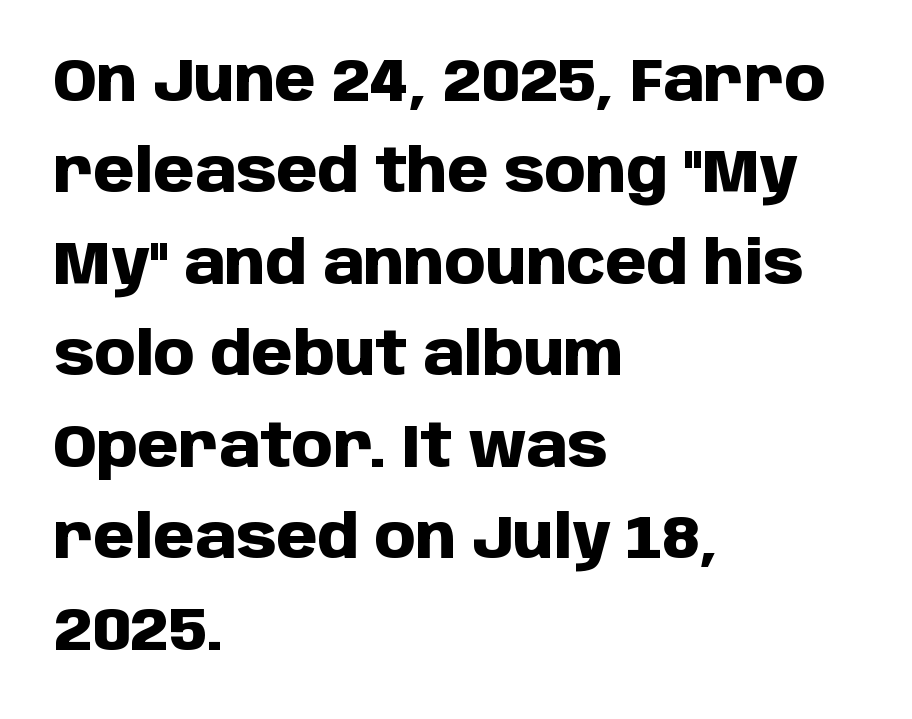
{"serif": "no", "italic": "no", "bold": "yes", "weight": "heavy", "width": "normal", "stroke_contrast": "low", "x_height": "large", "monospaced": "no", "underline": "no", "align": "left", "line_spacing": "normal", "line_spacing_ratio": 1.55, "letter_spacing": "normal", "letter_spacing_em": 0.0, "glyph_px": 59}
